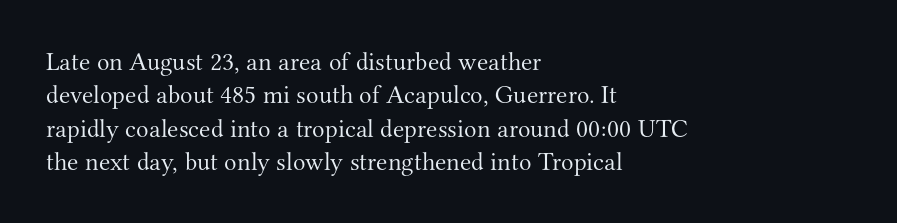
Compared with typical paragraphs, the rows here are spaced about the same. The letters stand straight up with perfectly vertical stems. Short and long lines alike share a common starting point at left. Is the stroke heavy? The answer is a plain regular-or-lighter. In terms of letterspacing, this is plain default setting. Just letters on the line, the space beneath them empty.
